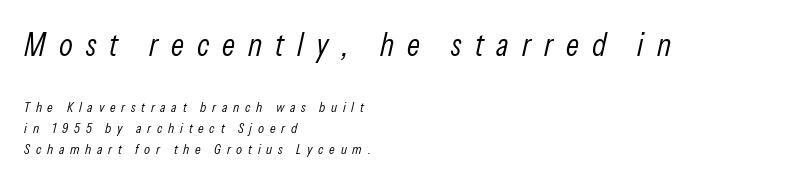
{"italic": "yes", "lean": "right", "slant_degrees": 13, "bold": "no", "weight": "light", "width": "condensed", "stroke_contrast": "low", "x_height": "medium", "monospaced": "no", "underline": "no", "align": "left", "line_spacing": "normal", "line_spacing_ratio": 1.51, "letter_spacing": "wide", "letter_spacing_em": 0.41, "larger_block": "first", "size_ratio": 2.29, "glyph_px": 32}
